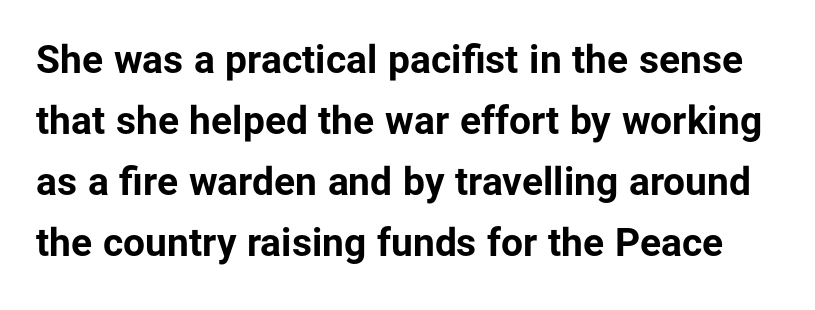
{"serif": "no", "italic": "no", "bold": "yes", "weight": "bold", "width": "normal", "stroke_contrast": "low", "x_height": "medium", "monospaced": "no", "underline": "no", "line_spacing": "normal", "line_spacing_ratio": 1.56, "letter_spacing": "normal", "letter_spacing_em": 0.0, "glyph_px": 39}
